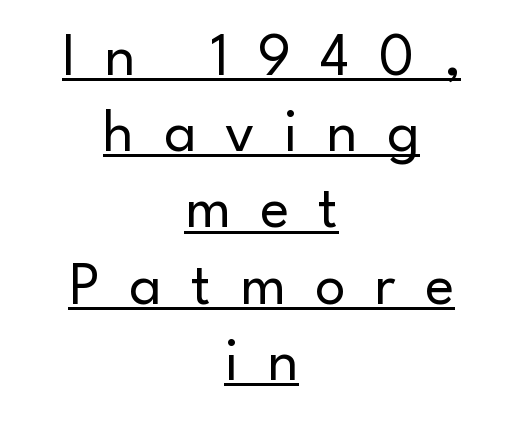
The rendering inserts visible extra space after every character. The rendering uses natural spacing where letterforms have individual widths. Tall strokes in this sample are plumb rather than angled. Visually the block forms a symmetrical silhouette, jagged on both flanks.
